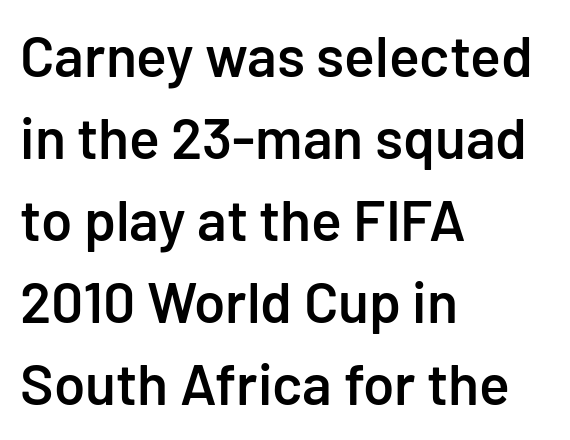
The image shows 57 px semibold sans-serif type, upright; set left-aligned, normal line spacing (1.44x), normal letter spacing, not underlined; low stroke contrast and a medium x-height.
